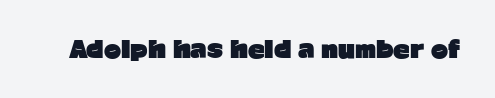
Q: Is the text bold? A: Yes.
Q: Is the text italic (slanted)? A: No, it is upright.
Q: Is the text underlined? A: No.
Q: Is the spacing between letters normal or unusually wide? A: Normal.
